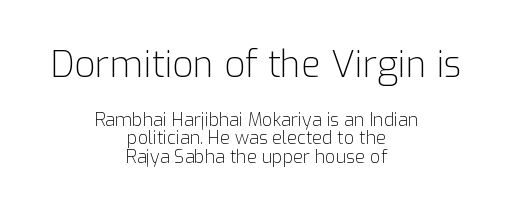
Stems here are at most as thick as an everyday book face. Which of the two is more prominent by size? The first, at the top. This is the regular roman posture of the typeface. Line starts and ends both wander, symmetrically. Letter spacing: default.
